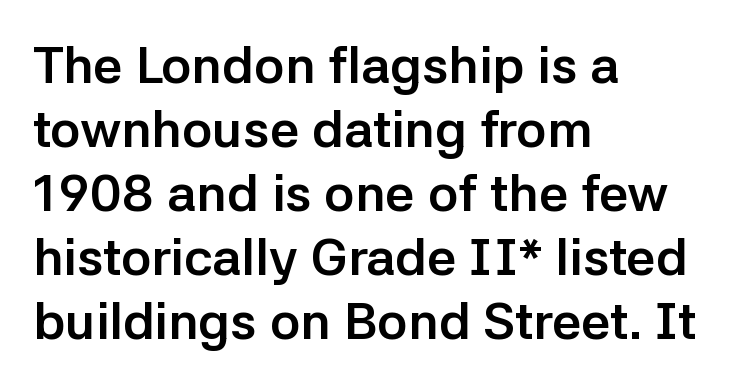
Q: Is the text bold? A: Yes.
Q: Is the text italic (slanted)? A: No, it is upright.
Q: Is the typeface a serif or a sans-serif typeface? A: Sans-serif.
Q: Is the text underlined? A: No.
Q: How is the paragraph aligned? A: Left-aligned.
Q: Is the spacing between letters normal or unusually wide? A: Normal.
Q: Width (condensed, normal, or wide)? A: Normal.
Q: Stroke contrast? A: Low.
Q: x-height? A: Medium.
Q: Monospaced? A: No.
